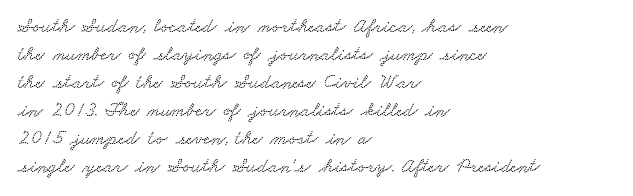
Bare-footed words on every line. Evenly set lines give the paragraph a standard silhouette. Glyph-to-glyph distance matches everyday printed text. Teacher's note: observe the even left margin — that is flush-left alignment.
